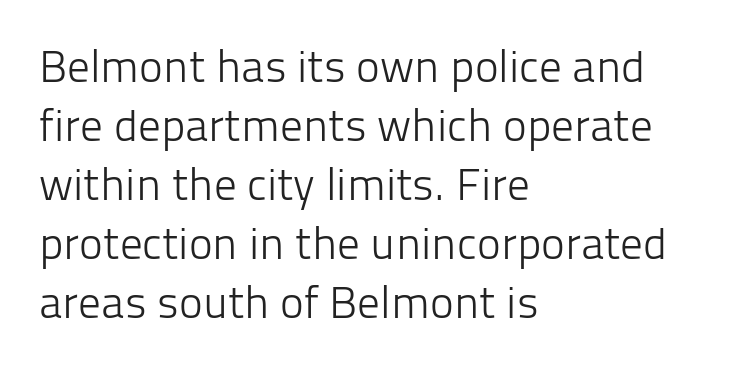
Between one letter and the next there's only the usual sliver of space. Upright lettering throughout. Descender tails drop into unmarked territory. Caption: face not bold, strokes unweighted. The face used here is proportionally spaced, like ordinary book or web type.
